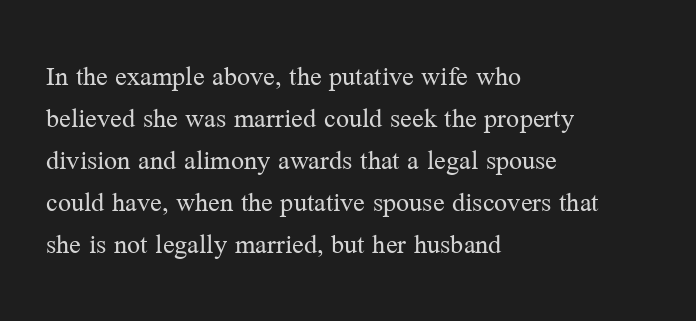
On a weight scale, this lands at 450 or below. Compared with typical paragraphs, the rows here are spaced about the same. To sum up the face: it has serifs. The foot of each line stays bare and open. In terms of letterspacing, this is plain default setting.
